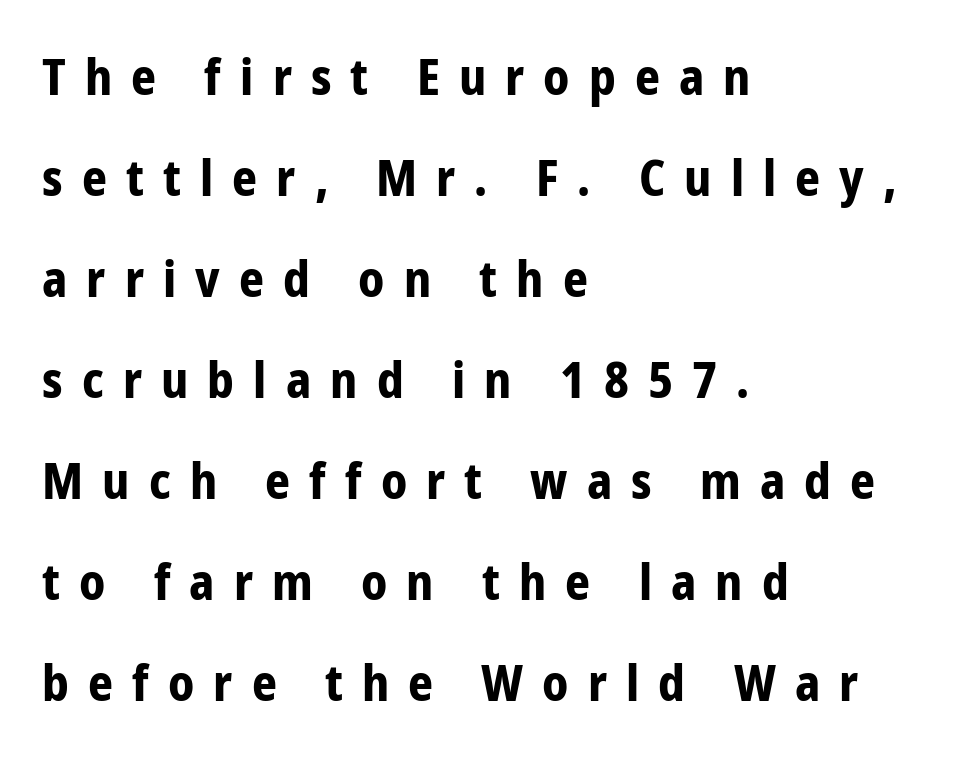
The image shows 49 px bold, condensed sans-serif type, upright; set left-aligned, loose line spacing (2.06x), unusually wide letter spacing (+0.39 em), not underlined; low stroke contrast and a medium x-height.
